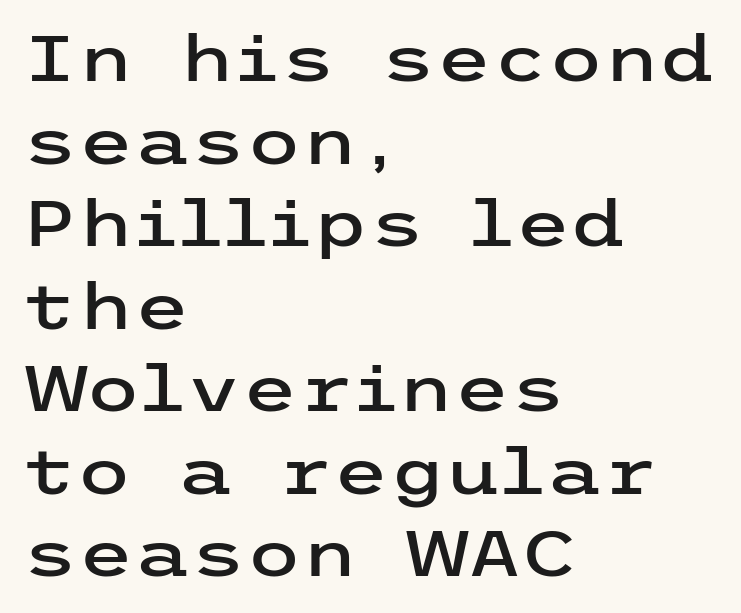
{"serif": "no", "italic": "no", "width": "wide", "stroke_contrast": "low", "x_height": "medium", "underline": "no", "align": "left", "line_spacing": "normal", "line_spacing_ratio": 1.29, "letter_spacing": "normal", "letter_spacing_em": 0.0, "glyph_px": 64}
